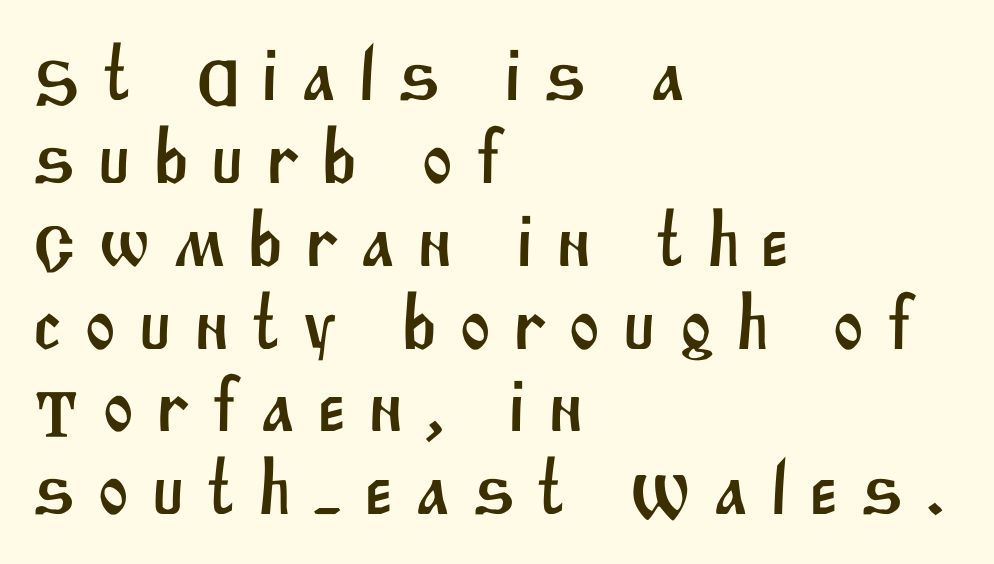
{"serif": "no", "width": "normal", "stroke_contrast": "medium", "x_height": "large", "monospaced": "no", "underline": "no", "align": "left", "line_spacing": "tight", "line_spacing_ratio": 1.09, "letter_spacing": "wide", "letter_spacing_em": 0.28, "glyph_px": 76}
